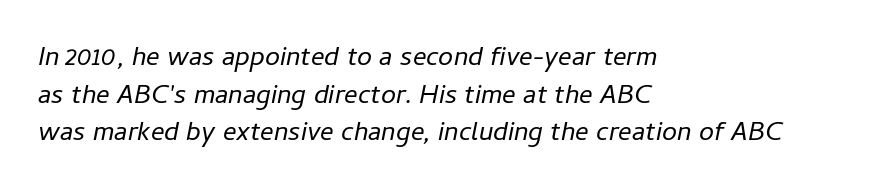
Vertically, the passage feels balanced, rows spaced as you'd expect. Leftover space on each line is placed entirely after the last word. Looking at the ascenders, they clearly lean. Compared with a typical body face, this is equally light or lighter still. Plain, unruled lines of type. Is the letter spacing exaggerated? No — it looks like the ordinary default.
